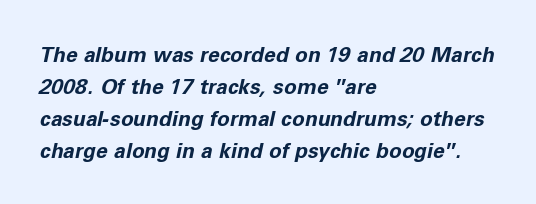
Q: Is the text bold? A: Yes.
Q: Is the text italic (slanted)? A: Yes, it leans right by about 11 degrees.
Q: Is the text underlined? A: No.
Q: How is the paragraph aligned? A: Left-aligned.
Q: Is the spacing between letters normal or unusually wide? A: Normal.
Q: Is the spacing between lines tight, normal or loose? A: Normal.
